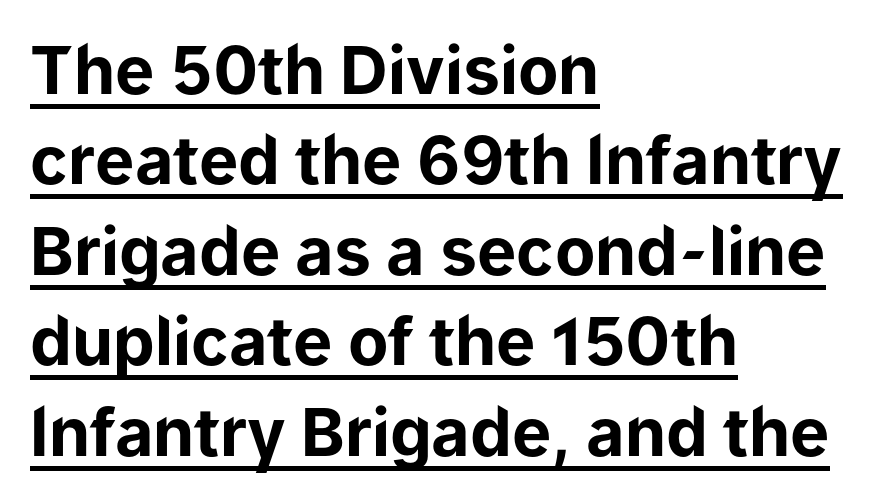
{"serif": "no", "italic": "no", "bold": "yes", "weight": "bold", "width": "normal", "stroke_contrast": "low", "x_height": "medium", "monospaced": "no", "underline": "yes", "align": "left", "line_spacing": "normal", "line_spacing_ratio": 1.37, "letter_spacing": "normal", "letter_spacing_em": 0.0, "glyph_px": 66}
